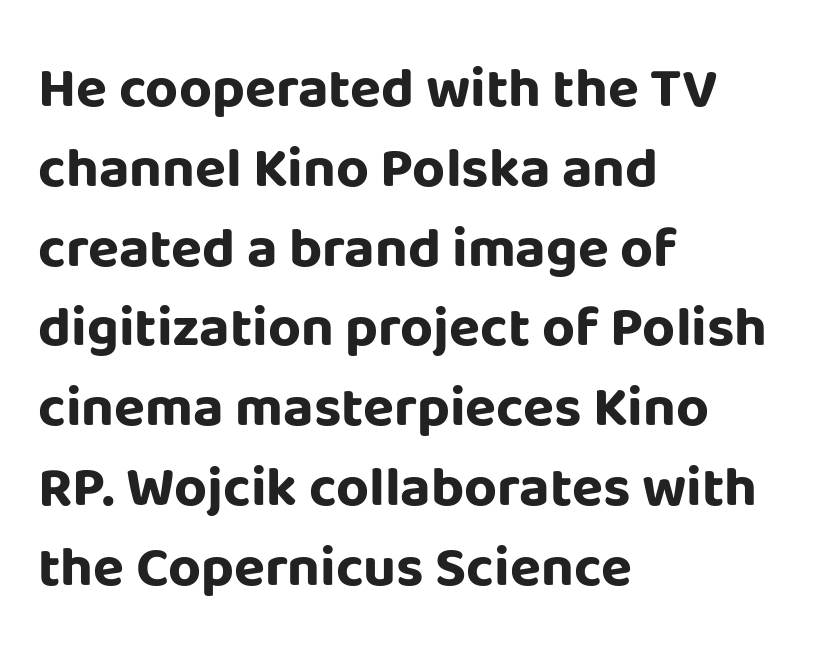
Q: Is the text bold? A: Yes.
Q: Is the text italic (slanted)? A: No, it is upright.
Q: Is the typeface a serif or a sans-serif typeface? A: Sans-serif.
Q: Is the text underlined? A: No.
Q: How is the paragraph aligned? A: Left-aligned.
Q: Is the spacing between letters normal or unusually wide? A: Normal.
Q: Is the spacing between lines tight, normal or loose? A: Normal.
Q: Width (condensed, normal, or wide)? A: Normal.
Q: Stroke contrast? A: Low.
Q: x-height? A: Large.
Q: Monospaced? A: No.
